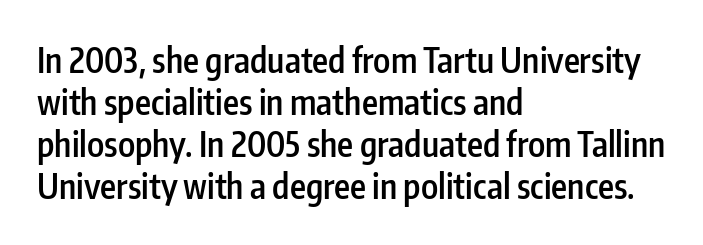
{"serif": "no", "italic": "no", "bold": "semi", "weight": "semibold", "width": "condensed", "stroke_contrast": "low", "x_height": "medium", "monospaced": "no", "underline": "no", "align": "left", "line_spacing_ratio": 1.24, "letter_spacing": "normal", "letter_spacing_em": 0.0, "glyph_px": 34}
